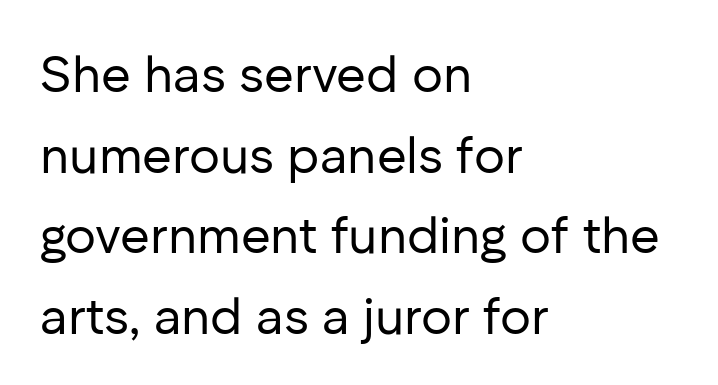
The image shows 51 px regular-weight sans-serif type, upright; set left-aligned, normal line spacing (1.58x), normal letter spacing, not underlined; low stroke contrast and a medium x-height.
